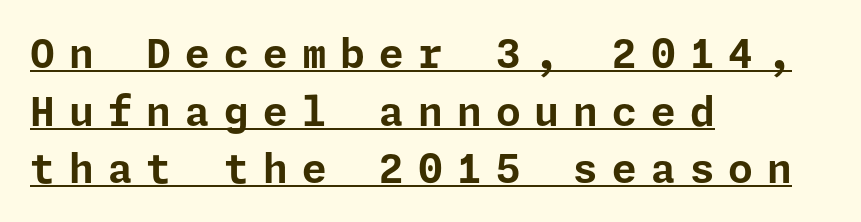
The designer went with a sans here, leaving each stem footless. The strokes are fattened all the way to bold. The block of text has a typical density, with ordinary space between rows. How are the letters spaced? Widely, with obvious added tracking. Layout note: lines flush left. Caption: lettering with a line underneath.
